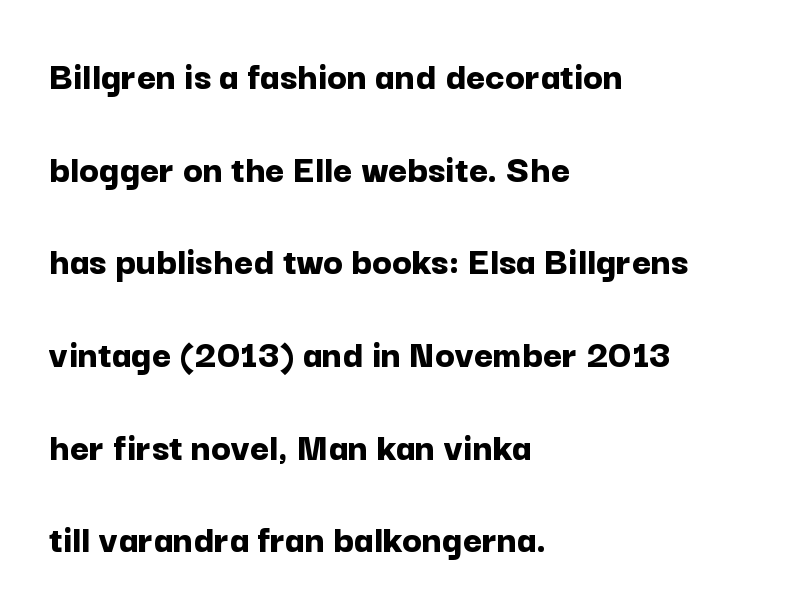
Q: Is the text bold? A: Yes.
Q: Is the text italic (slanted)? A: No, it is upright.
Q: Is the typeface a serif or a sans-serif typeface? A: Sans-serif.
Q: Is the text underlined? A: No.
Q: How is the paragraph aligned? A: Left-aligned.
Q: Is the spacing between letters normal or unusually wide? A: Normal.
Q: Is the spacing between lines tight, normal or loose? A: Loose.
Q: Width (condensed, normal, or wide)? A: Normal.
Q: Stroke contrast? A: Low.
Q: x-height? A: Medium.
Q: Monospaced? A: No.
